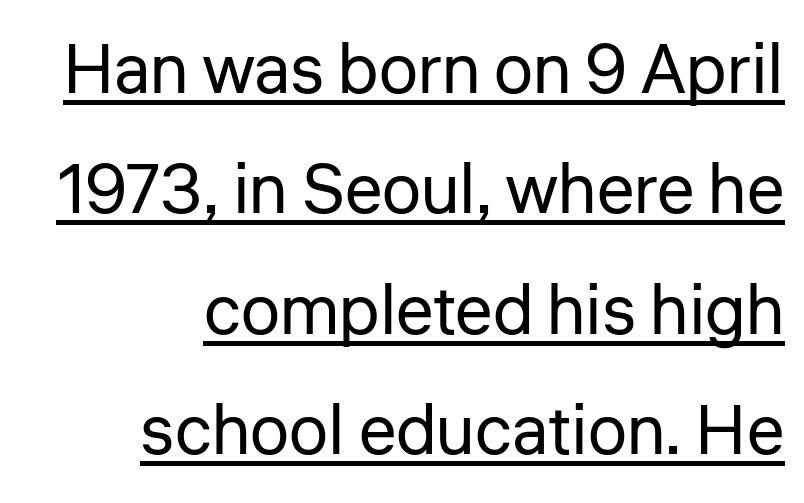
{"serif": "no", "italic": "no", "bold": "no", "weight": "regular", "width": "normal", "stroke_contrast": "low", "x_height": "medium", "monospaced": "no", "underline": "yes", "align": "right", "line_spacing_ratio": 1.72, "letter_spacing": "normal", "letter_spacing_em": 0.0, "glyph_px": 70}
